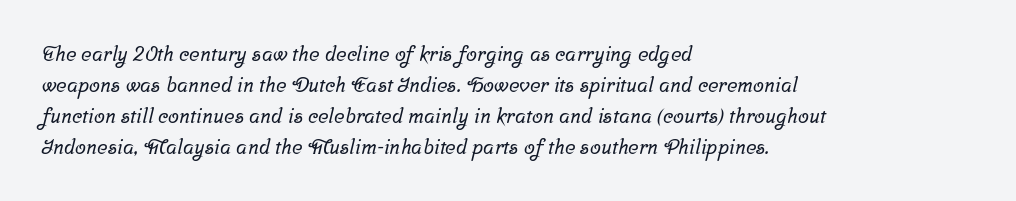
Q: Is the text underlined? A: No.
Q: How is the paragraph aligned? A: Left-aligned.
Q: Is the spacing between letters normal or unusually wide? A: Normal.
Q: Is the spacing between lines tight, normal or loose? A: Normal.
